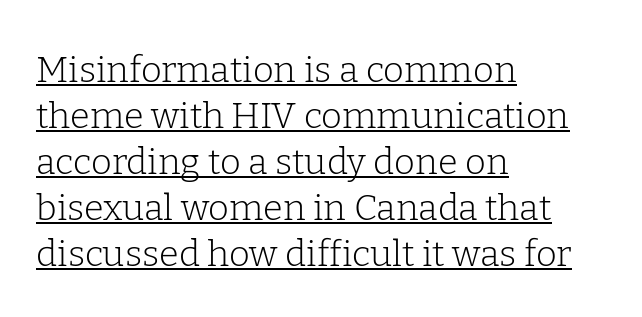
{"serif": "yes", "italic": "no", "bold": "no", "weight": "light", "width": "normal", "stroke_contrast": "low", "x_height": "medium", "monospaced": "no", "underline": "yes", "align": "left", "line_spacing": "normal", "line_spacing_ratio": 1.28, "letter_spacing": "normal", "letter_spacing_em": 0.0, "glyph_px": 36}
